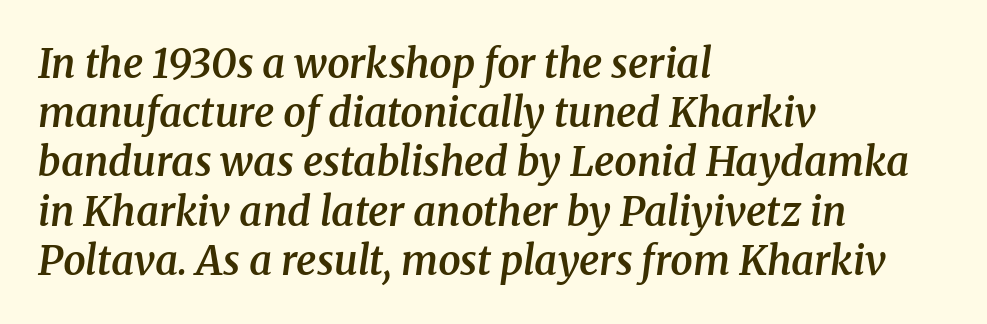
Horizontally, the lines are justified to the leading edge only. Words float on clear page, feet unadorned. Strokes here are thickened, but only to semibold level. What kind of face is this? One with serifs. The rendering uses natural spacing where letterforms have individual widths.
